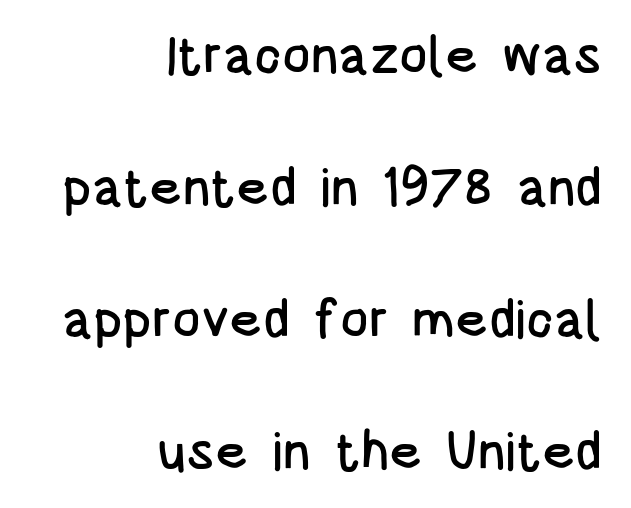
Q: Is the text italic (slanted)? A: No, it is upright.
Q: Is the typeface a serif or a sans-serif typeface? A: Sans-serif.
Q: Is the text underlined? A: No.
Q: How is the paragraph aligned? A: Right-aligned.
Q: Is the spacing between letters normal or unusually wide? A: Normal.
Q: Is the spacing between lines tight, normal or loose? A: Loose.
Q: Width (condensed, normal, or wide)? A: Condensed.
Q: Stroke contrast? A: Low.
Q: x-height? A: Large.
Q: Monospaced? A: No.
